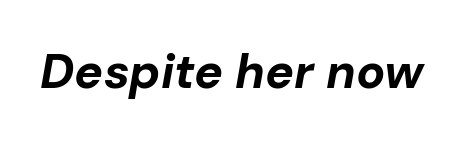
Italic: yes, the glyphs are oblique. The letters advance in unequal steps, a hallmark of proportional type. The letters sit at their default tracking, neither squeezed nor spread. Each row of text sits above clean, open space. Pretty heavy lettering here — definitely bold.
